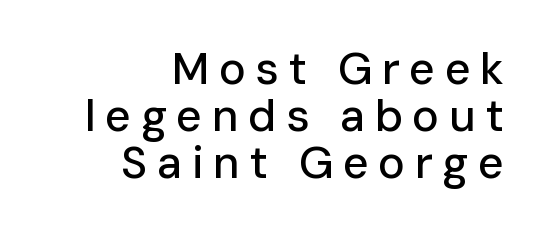
{"serif": "no", "italic": "no", "width": "normal", "stroke_contrast": "low", "x_height": "medium", "monospaced": "no", "underline": "no", "align": "right", "line_spacing": "tight", "line_spacing_ratio": 1.05, "letter_spacing": "wide", "letter_spacing_em": 0.21, "glyph_px": 45}
